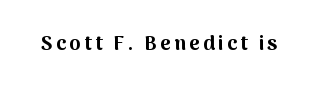
{"italic": "no", "bold": "yes", "underline": "no", "glyph_px": 20}
